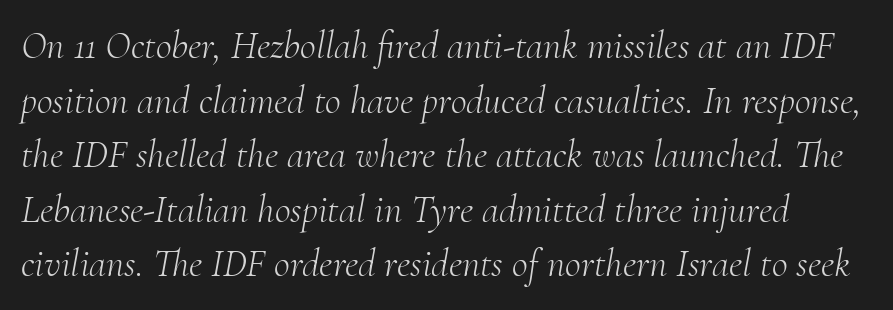
Q: Is the text bold? A: No.
Q: Is the text italic (slanted)? A: Yes, it leans right by about 10 degrees.
Q: Is the typeface a serif or a sans-serif typeface? A: Serif.
Q: Is the text underlined? A: No.
Q: Is the spacing between letters normal or unusually wide? A: Normal.
Q: Is the spacing between lines tight, normal or loose? A: Normal.
Q: Width (condensed, normal, or wide)? A: Normal.
Q: Stroke contrast? A: Medium.
Q: x-height? A: Small.
Q: Monospaced? A: No.
